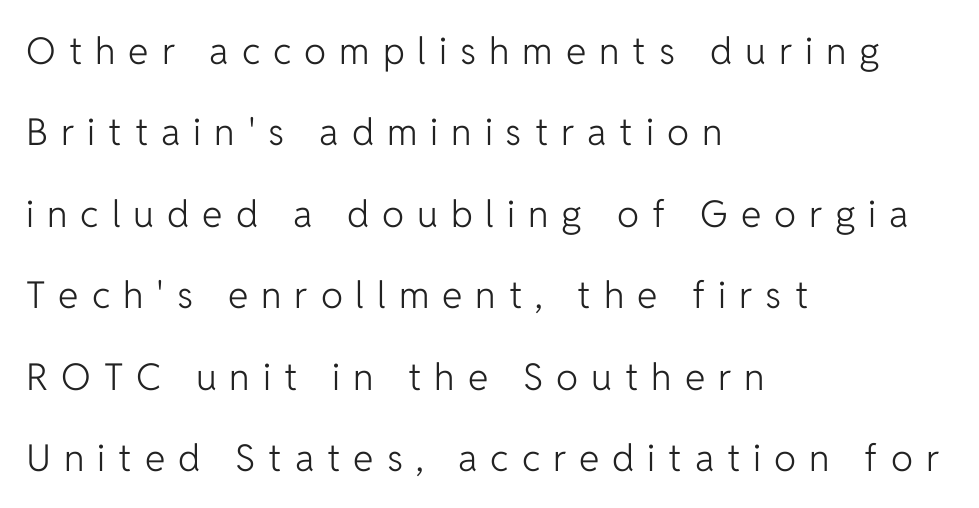
Glyph-to-glyph distance is far greater than everyday printed text. Underline: absent. Examine the stroke ends and you'll find no serifs. These lines are rendered in a variable-pitch font. Is the stroke heavy? The answer is a plain regular-or-lighter. Notice how the passage keeps a crisp vertical edge on the left only.
